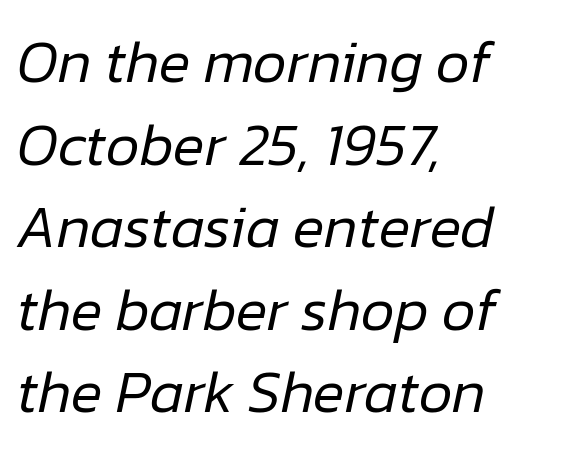
Notice how the stems are inclined rather than vertical — that's the hallmark of italics. Nothing heavy about these letters — not bold at all. This rendering leaves character spacing at its baseline value. Leftover space on each line is placed entirely after the last word. This sample has the flowing, uneven cadence of proportional lettering.
